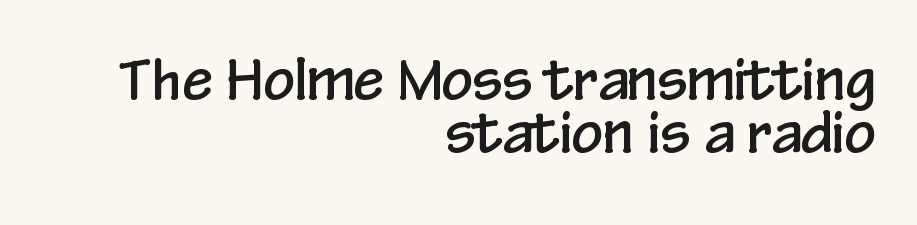
{"serif": "no", "italic": "no", "width": "condensed", "stroke_contrast": "low", "x_height": "medium", "monospaced": "no", "underline": "no", "align": "right", "line_spacing": "tight", "line_spacing_ratio": 0.97, "letter_spacing": "normal", "letter_spacing_em": 0.0, "glyph_px": 55}
